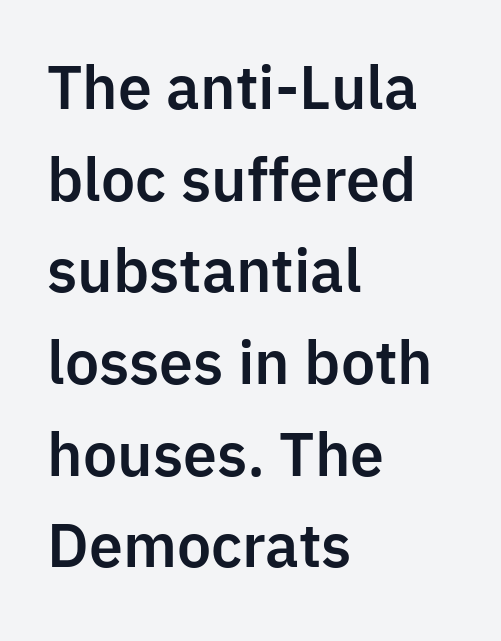
In terms of posture, this sample is upright. These lines are composed in type without serifs. A typesetter would call this leading conventional body-copy spacing. Leftover space on each line is placed entirely after the last word. A typesetter would call this zero additional tracking.
